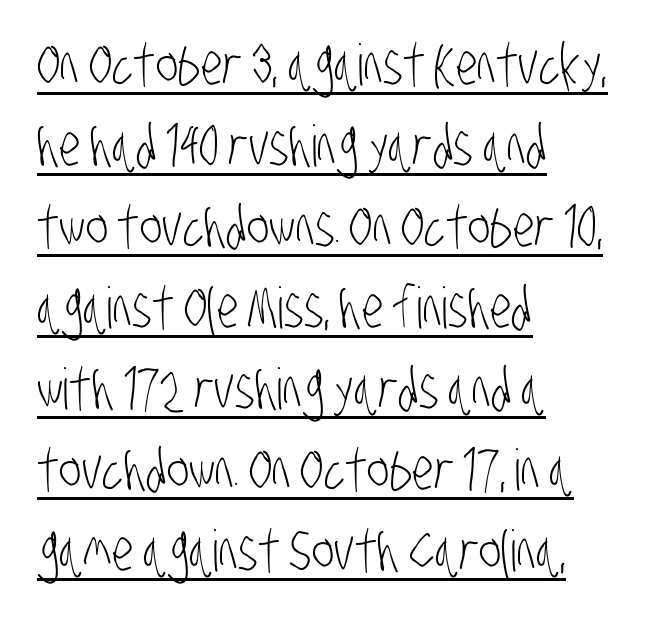
If you measured baseline to baseline, you'd find a middling distance. Summary of weight: not heavy and not bold. The letters advance in unequal steps, a hallmark of proportional type. Serif or sans? Sans — the stroke terminals are bare. These characters rest on top of a visible drawn line. Alignment: flush left.
